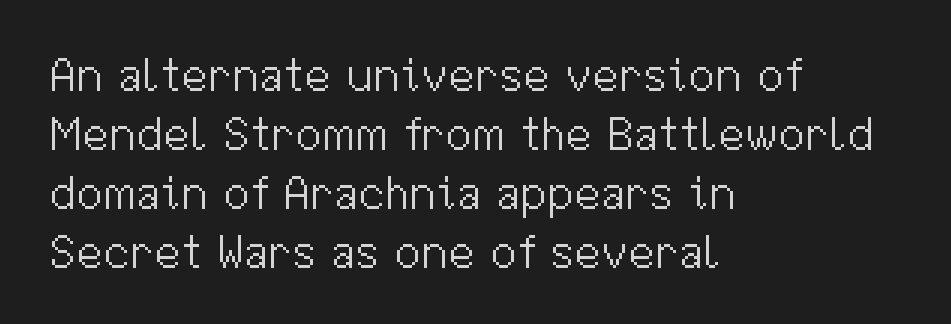
The image shows 48 px light sans-serif type, upright; set left-aligned, line spacing 1.23x, normal letter spacing, not underlined; medium stroke contrast and a medium x-height.
